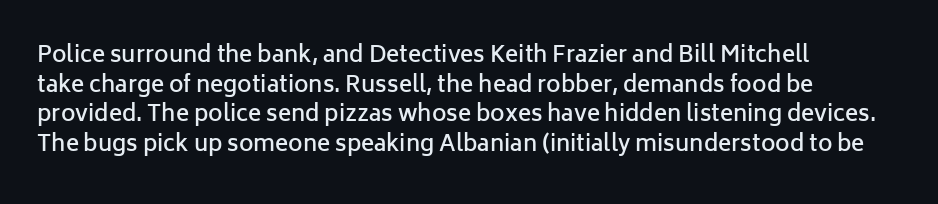
Q: Is the text bold? A: Semi-bold.
Q: Is the text italic (slanted)? A: No, it is upright.
Q: Is the text underlined? A: No.
Q: How is the paragraph aligned? A: Left-aligned.
Q: Is the spacing between letters normal or unusually wide? A: Normal.
Q: Is the spacing between lines tight, normal or loose? A: Normal.
